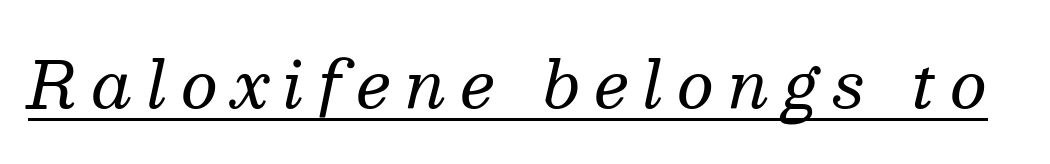
{"serif": "yes", "italic": "yes", "lean": "right", "slant_degrees": 13, "bold": "no", "weight": "regular", "width": "normal", "stroke_contrast": "medium", "x_height": "medium", "monospaced": "no", "underline": "yes", "letter_spacing": "wide", "letter_spacing_em": 0.23, "glyph_px": 64}
